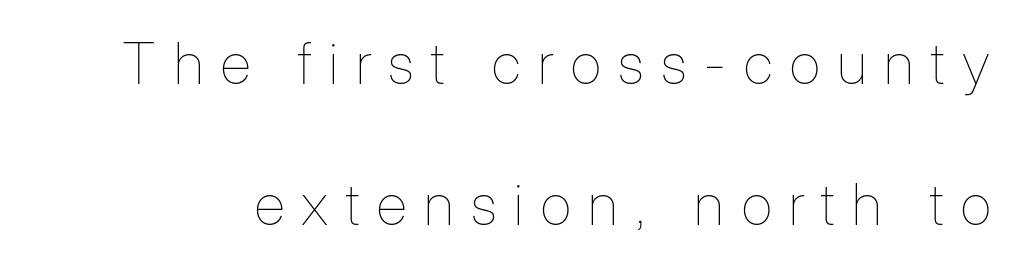
{"italic": "no", "bold": "no", "weight": "thin", "width": "condensed", "stroke_contrast": "low", "x_height": "medium", "monospaced": "no", "underline": "no", "line_spacing": "loose", "line_spacing_ratio": 2.48, "letter_spacing": "wide", "letter_spacing_em": 0.31, "glyph_px": 57}
